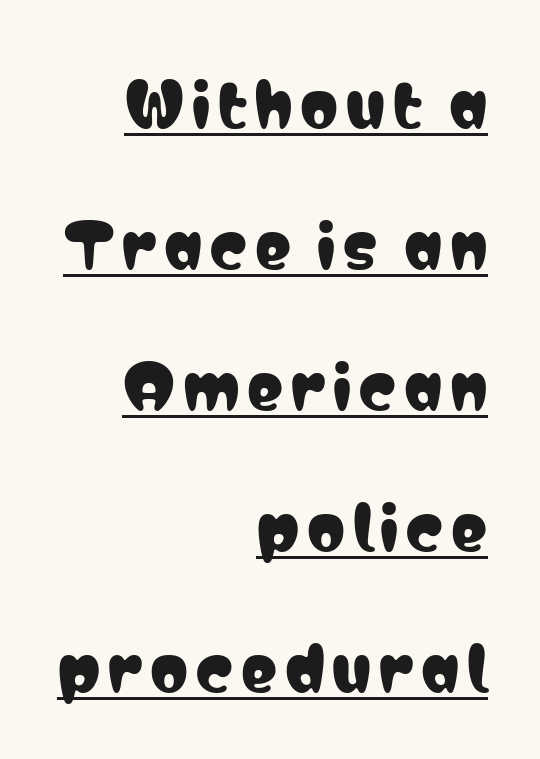
The image shows 60 px condensed sans-serif type, upright; set right-aligned, loose line spacing (2.35x), underlined; low stroke contrast and a medium x-height.
